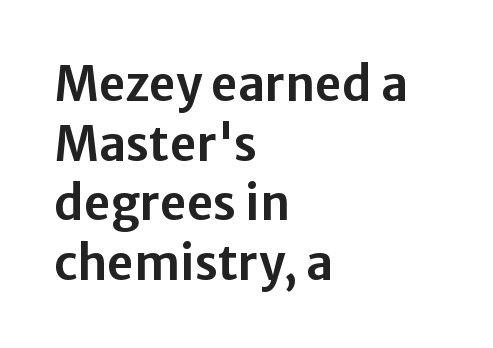
Q: Is the text italic (slanted)? A: No, it is upright.
Q: Is the typeface a serif or a sans-serif typeface? A: Sans-serif.
Q: Is the text underlined? A: No.
Q: How is the paragraph aligned? A: Left-aligned.
Q: Is the spacing between letters normal or unusually wide? A: Normal.
Q: Is the spacing between lines tight, normal or loose? A: Normal.
Q: Width (condensed, normal, or wide)? A: Normal.
Q: Stroke contrast? A: Low.
Q: x-height? A: Medium.
Q: Monospaced? A: No.
